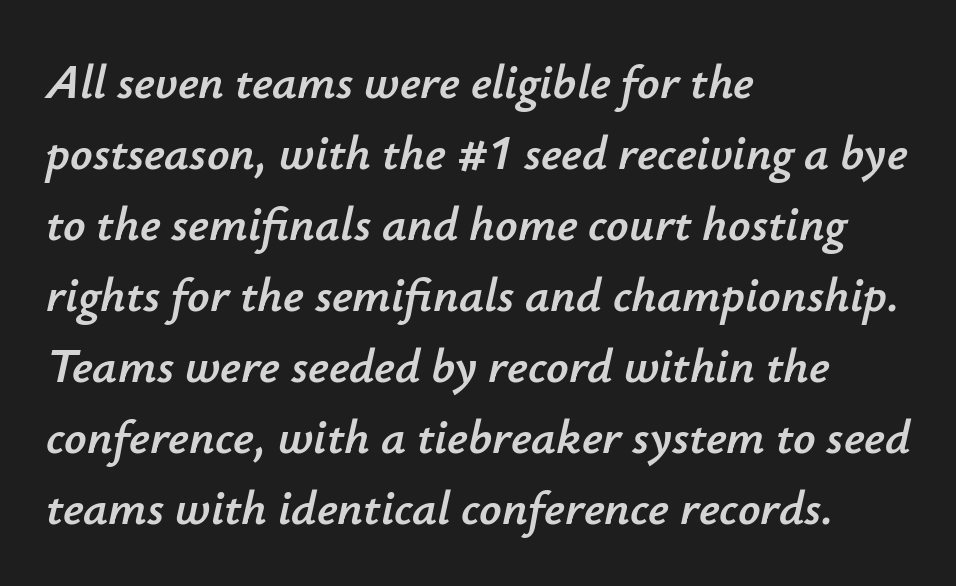
The passage is arranged the way most books set body copy — flush left. This rendering leaves character spacing at its baseline value. Rule under the text: the space is simply empty. Horizontal bands of white between lines are of average thickness.
